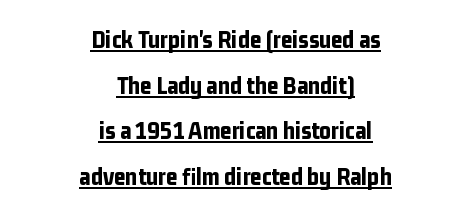
The typesetter has applied underlining to the passage shown. The face used here has the dense, thick strokes of a bold. The setting favours the middle, as headings and verse often do. Spacing between characters is what you'd get straight out of the box. The specimen reads as upright at a glance.
